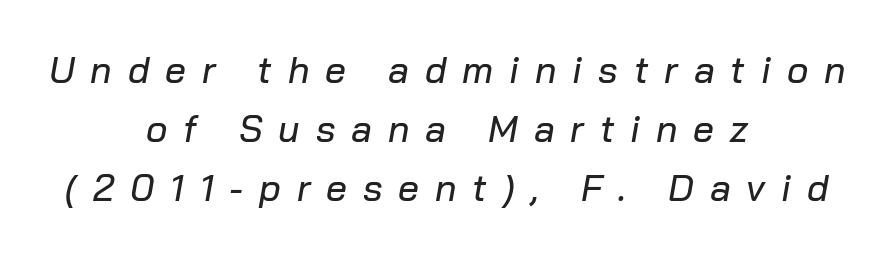
Has an underline been added? It has not. Letter spacing: wide. Is the block centered? Yes — each line is placed symmetrically about the middle. In terms of leading, this rendering sits right in the middle. Slanted lettering throughout. Here the designer chose a conventional face with non-uniform glyph widths.
